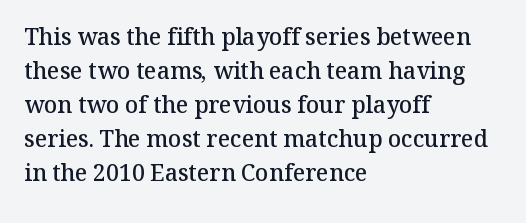
Q: Is the text bold? A: Semi-bold.
Q: Is the text italic (slanted)? A: No, it is upright.
Q: Is the text underlined? A: No.
Q: How is the paragraph aligned? A: Left-aligned.
Q: Is the spacing between letters normal or unusually wide? A: Normal.
Q: Is the spacing between lines tight, normal or loose? A: Normal.
